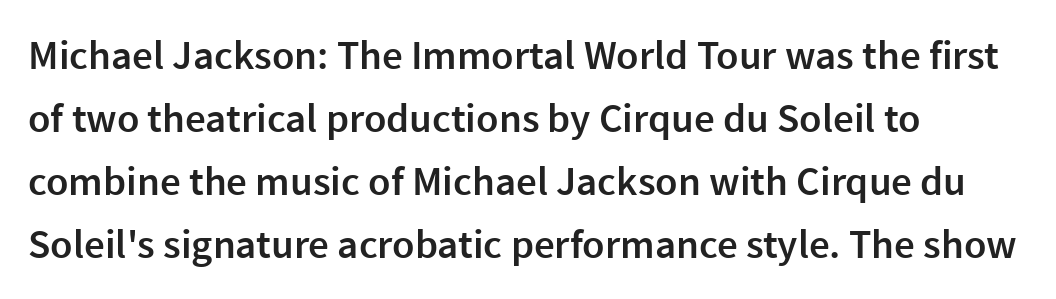
Q: Is the text bold? A: Semi-bold.
Q: Is the text italic (slanted)? A: No, it is upright.
Q: Is the typeface a serif or a sans-serif typeface? A: Sans-serif.
Q: Is the text underlined? A: No.
Q: How is the paragraph aligned? A: Left-aligned.
Q: Is the spacing between letters normal or unusually wide? A: Normal.
Q: Is the spacing between lines tight, normal or loose? A: Normal.
Q: Width (condensed, normal, or wide)? A: Normal.
Q: x-height? A: Medium.
Q: Monospaced? A: No.
